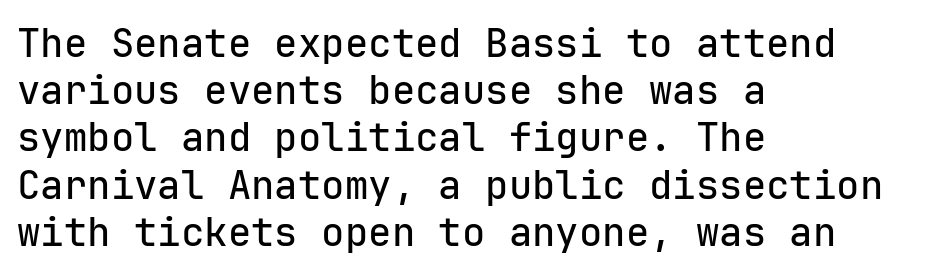
Q: Is the text italic (slanted)? A: No, it is upright.
Q: Is the typeface a serif or a sans-serif typeface? A: Sans-serif.
Q: Is the text underlined? A: No.
Q: How is the paragraph aligned? A: Left-aligned.
Q: Is the spacing between letters normal or unusually wide? A: Normal.
Q: Width (condensed, normal, or wide)? A: Normal.
Q: Stroke contrast? A: Low.
Q: x-height? A: Medium.
Q: Monospaced? A: Yes.
